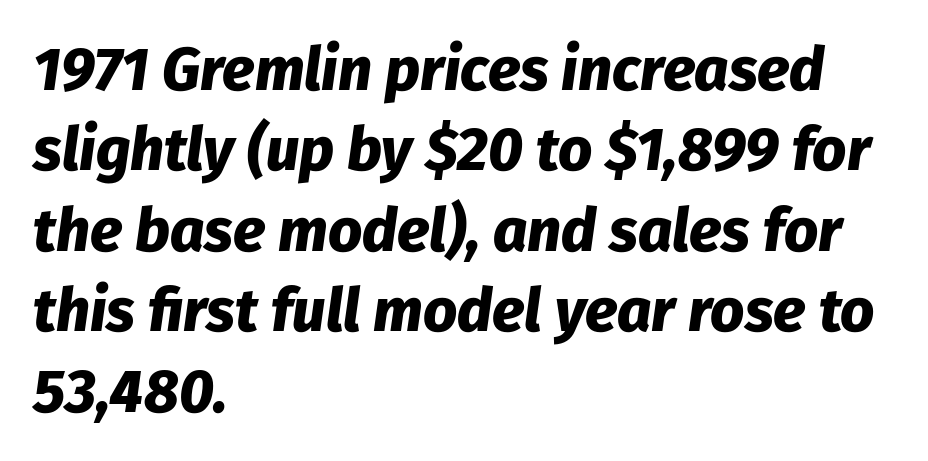
Q: Is the text bold? A: Yes.
Q: Is the text italic (slanted)? A: Yes, it leans right by about 8 degrees.
Q: Is the text underlined? A: No.
Q: How is the paragraph aligned? A: Left-aligned.
Q: Is the spacing between letters normal or unusually wide? A: Normal.
Q: Is the spacing between lines tight, normal or loose? A: Normal.
Q: Width (condensed, normal, or wide)? A: Normal.
Q: Stroke contrast? A: Low.
Q: x-height? A: Medium.
Q: Monospaced? A: No.
